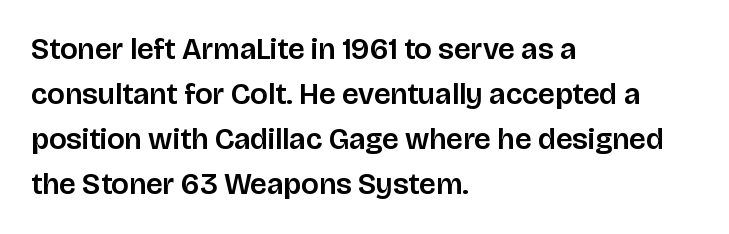
This sample is left-justified, so line endings fall wherever the words run out. Inter-character spacing is left at the font's built-in metrics. The lines sit at an ordinary, default distance from one another. Descender tails drop into unmarked territory. Each letter's strokes conclude bluntly, with no projecting serifs. Notice how the stems are strictly vertical — no italics here.
